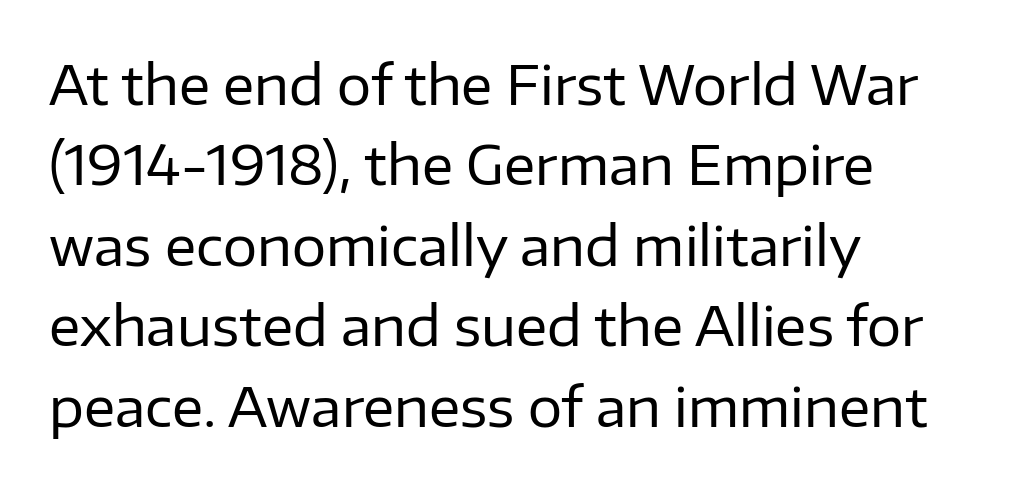
{"serif": "no", "italic": "no", "bold": "no", "weight": "regular", "width": "normal", "stroke_contrast": "low", "x_height": "medium", "monospaced": "no", "underline": "no", "align": "left", "line_spacing": "normal", "line_spacing_ratio": 1.49, "letter_spacing": "normal", "letter_spacing_em": 0.0, "glyph_px": 54}
